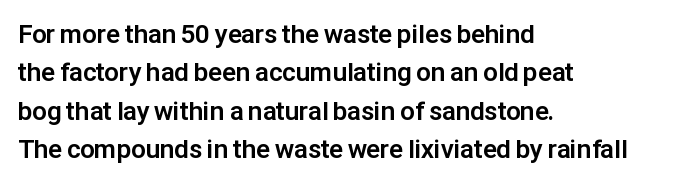
Q: Is the text bold? A: Yes.
Q: Is the text italic (slanted)? A: No, it is upright.
Q: Is the text underlined? A: No.
Q: How is the paragraph aligned? A: Left-aligned.
Q: Is the spacing between letters normal or unusually wide? A: Normal.
Q: Is the spacing between lines tight, normal or loose? A: Normal.
